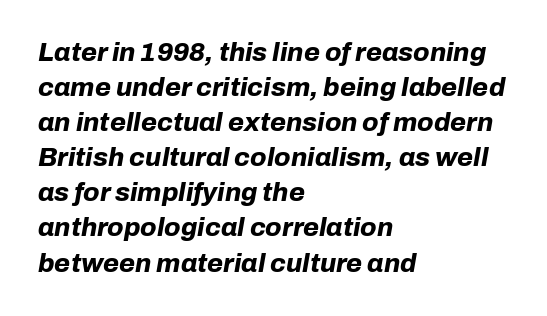
The space beneath each line is pristine and unruled. These lines are set flush left with a ragged right edge. An italicized treatment has been applied to the whole sample. The face used here is rendered with its standard letterfit. In terms of leading, this rendering sits right in the middle. The passage shown is emphatically bold.
